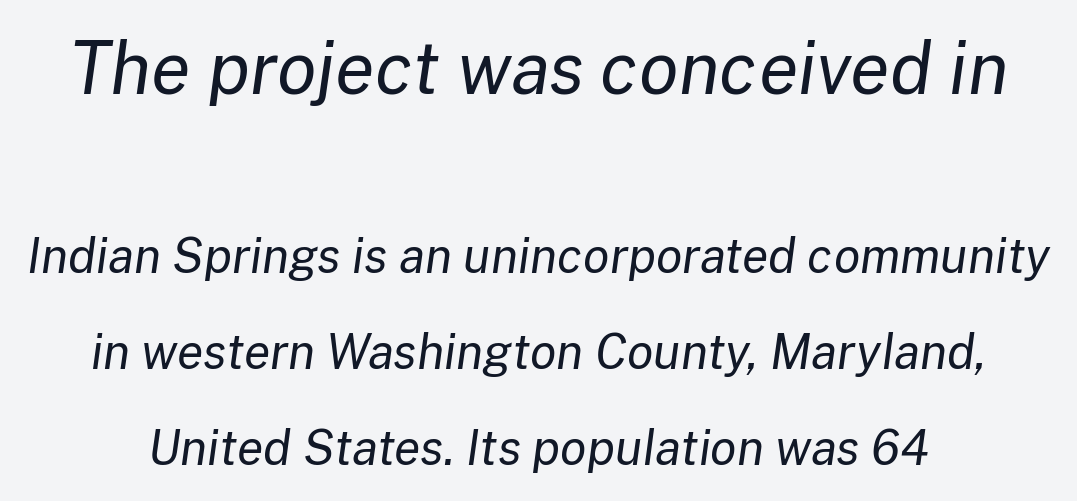
You could not count columns in this text — the font is proportionally spaced. A great deal of white space separates one row of letters from the next. Is the type slanted? Yes — the strokes lean at a clear angle. Heaviness? Minimal to ordinary, like unemphasized prose. Has an underline been added? It has not.
